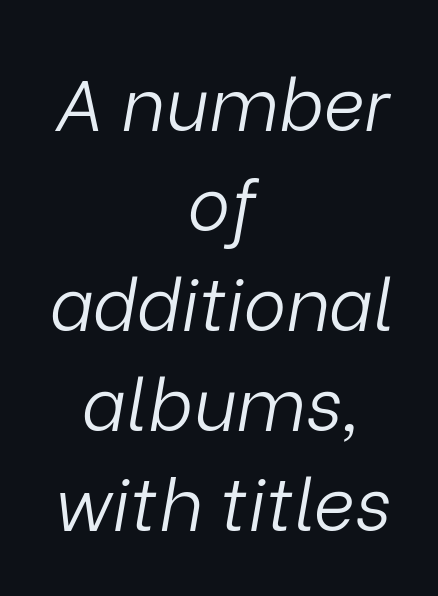
{"italic": "yes", "lean": "right", "slant_degrees": 9, "bold": "no", "weight": "light", "width": "normal", "stroke_contrast": "low", "x_height": "medium", "monospaced": "no", "underline": "no", "align": "center", "line_spacing": "normal", "line_spacing_ratio": 1.39, "letter_spacing": "normal", "letter_spacing_em": 0.0, "glyph_px": 72}
